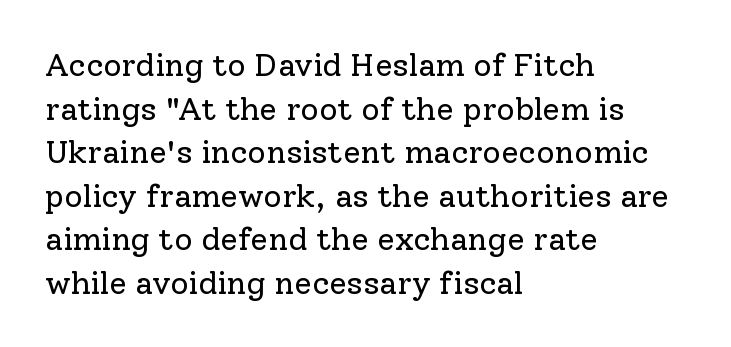
Font category for this specimen: serif. This reads as an unemphasized weight, regular at the heaviest. This rendering features lettering with no underline. The passage shown has conventional tracking throughout. Every stem runs plumb, perpendicular to the baseline.
